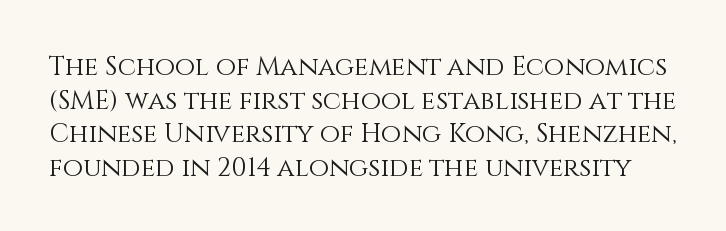
The image shows 26 px text type, upright; set normal line spacing (1.29x), normal letter spacing, not underlined.
